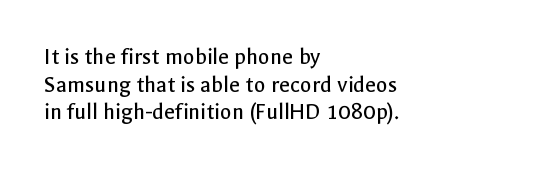
{"italic": "no", "bold": "no", "underline": "no", "align": "left", "line_spacing": "tight", "line_spacing_ratio": 1.15, "letter_spacing": "normal", "letter_spacing_em": 0.0, "glyph_px": 24}
